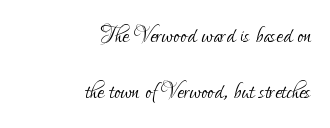
Q: Is the text bold? A: No.
Q: Is the text italic (slanted)? A: Yes.
Q: Is the typeface a serif or a sans-serif typeface? A: Sans-serif.
Q: Is the text underlined? A: No.
Q: How is the paragraph aligned? A: Right-aligned.
Q: Is the spacing between letters normal or unusually wide? A: Normal.
Q: Is the spacing between lines tight, normal or loose? A: Loose.
Q: Width (condensed, normal, or wide)? A: Condensed.
Q: Stroke contrast? A: Low.
Q: x-height? A: Small.
Q: Monospaced? A: No.
